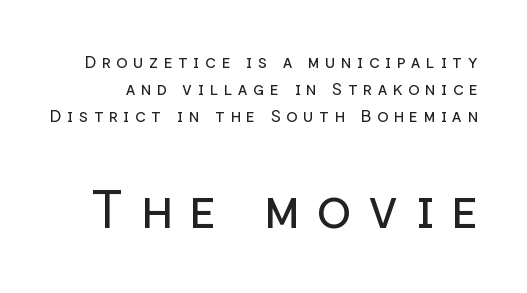
{"serif": "no", "italic": "no", "bold": "no", "weight": "regular", "width": "normal", "stroke_contrast": "low", "x_height": "medium", "monospaced": "no", "underline": "no", "line_spacing": "normal", "line_spacing_ratio": 1.58, "letter_spacing": "wide", "letter_spacing_em": 0.32, "larger_block": "second", "size_ratio": 3.06, "glyph_px": 52}
